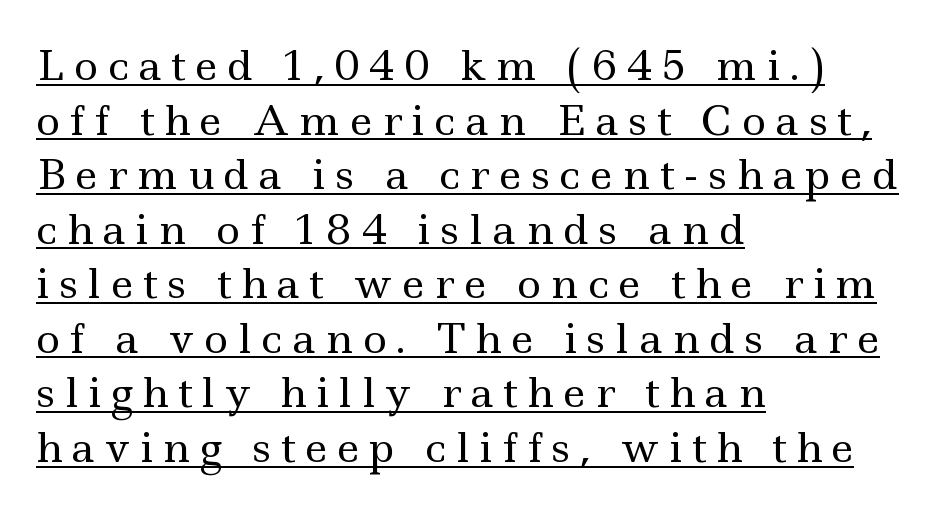
Q: Is the text bold? A: No.
Q: Is the text italic (slanted)? A: No, it is upright.
Q: Is the typeface a serif or a sans-serif typeface? A: Serif.
Q: Is the text underlined? A: Yes.
Q: How is the paragraph aligned? A: Left-aligned.
Q: Is the spacing between letters normal or unusually wide? A: Unusually wide.
Q: Is the spacing between lines tight, normal or loose? A: Normal.
Q: Width (condensed, normal, or wide)? A: Wide.
Q: x-height? A: Small.
Q: Monospaced? A: No.
